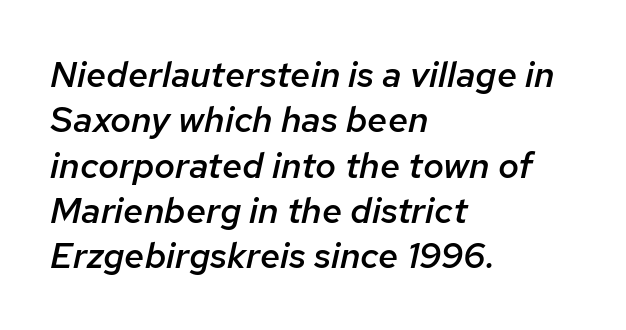
The image shows 36 px semibold type, italic (leaning right); set left-aligned, normal line spacing (1.26x), normal letter spacing, not underlined; low stroke contrast and a medium x-height.
